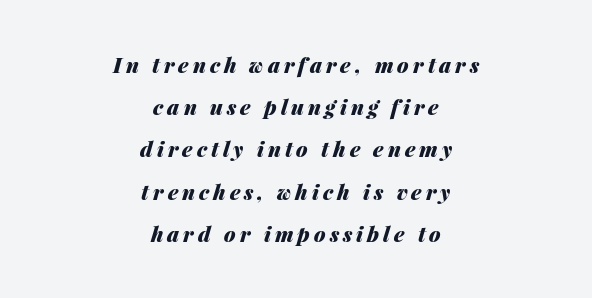
Q: Is the text bold? A: Yes.
Q: Is the text italic (slanted)? A: Yes, it leans right by about 14 degrees.
Q: Is the text underlined? A: No.
Q: How is the paragraph aligned? A: Centered.
Q: Is the spacing between lines tight, normal or loose? A: Loose.
